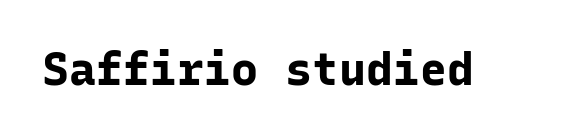
The line texture is even and compact thanks to regular tracking. Underline: absent. The sample has been set heavy, in full bold. You can tell it's not italic because the verticals are truly vertical. The rendering uses typewriter-style spacing with identical character cells.
